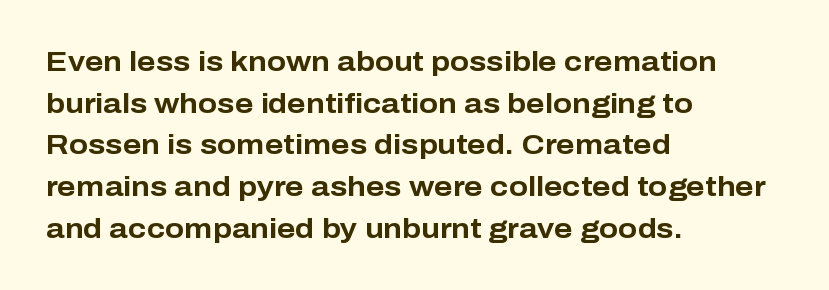
This rendering uses left alignment, leaving the right contour irregular. This is sans-serif lettering, the kind often seen on screens and signage. Do the letters lean? They stand straight. Glyph-to-glyph distance matches everyday printed text. Students, observe: this is what conventionally led text looks like.
